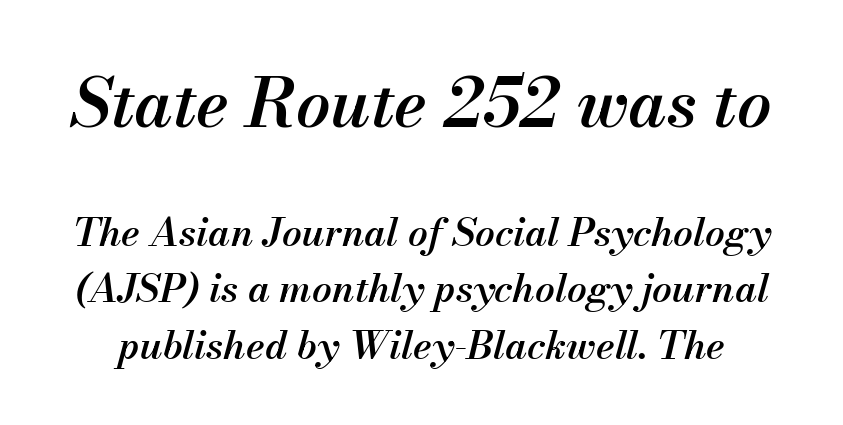
Note the varied advance widths — an 'i' is clearly narrower than an 'm'. Nobody drew a line under any word here. Block one is the big one; block two sits smaller underneath. If you measured baseline to baseline, you'd find a middling distance. If you drew a line through each stem, it would be angled.
